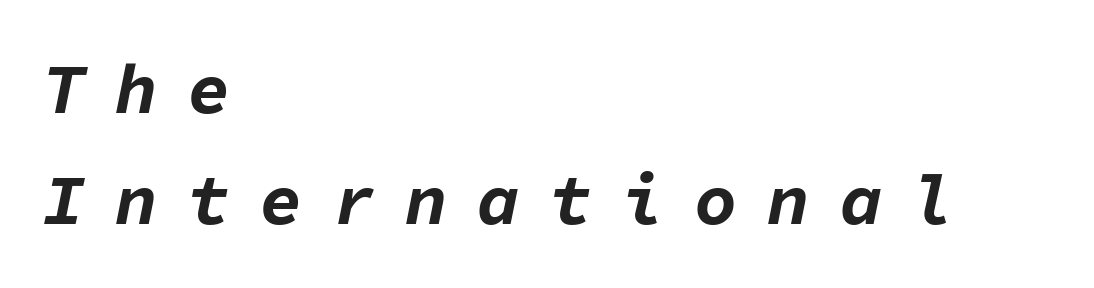
Q: Is the text bold? A: Yes.
Q: Is the text italic (slanted)? A: Yes, it leans right by about 11 degrees.
Q: Is the text underlined? A: No.
Q: How is the paragraph aligned? A: Left-aligned.
Q: Is the spacing between letters normal or unusually wide? A: Unusually wide.
Q: Is the spacing between lines tight, normal or loose? A: Normal.
Q: Width (condensed, normal, or wide)? A: Normal.
Q: Stroke contrast? A: Low.
Q: x-height? A: Medium.
Q: Monospaced? A: Yes.
